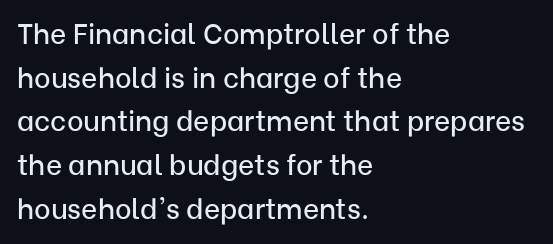
Unmarked baselines from the first word to the last. Honestly, the row spacing looks completely unremarkable. Notice how the passage keeps a crisp vertical edge on the left only. The horizontal fit of the characters is conventional and even. No italicization has been applied; the sample stays upright.
